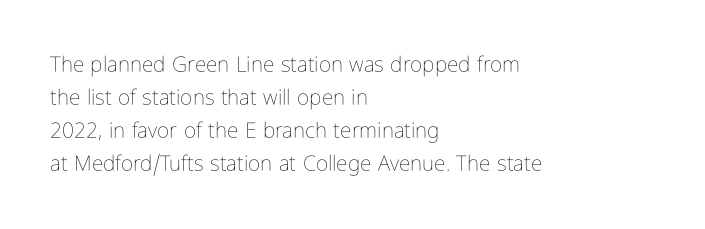
Q: Is the text bold? A: No.
Q: Is the text italic (slanted)? A: No, it is upright.
Q: Is the text underlined? A: No.
Q: How is the paragraph aligned? A: Left-aligned.
Q: Is the spacing between letters normal or unusually wide? A: Normal.
Q: Is the spacing between lines tight, normal or loose? A: Normal.
